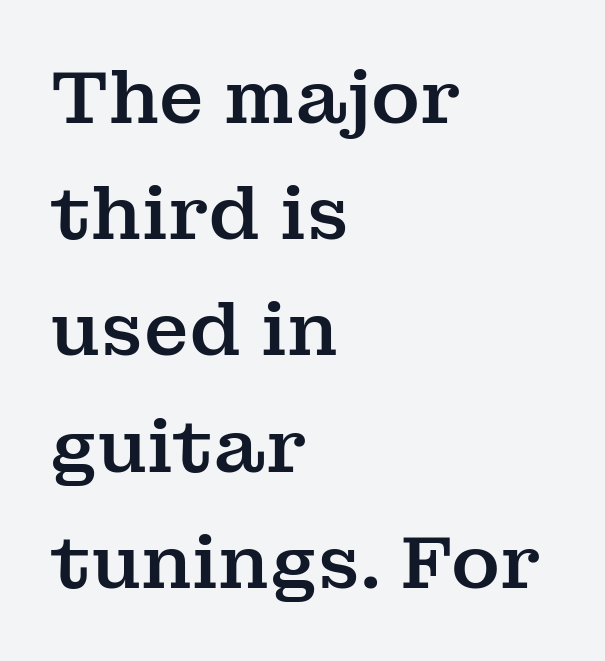
{"serif": "yes", "italic": "no", "width": "normal", "stroke_contrast": "medium", "x_height": "medium", "monospaced": "no", "underline": "no", "align": "left", "line_spacing": "normal", "line_spacing_ratio": 1.57, "letter_spacing": "normal", "letter_spacing_em": 0.0, "glyph_px": 74}
